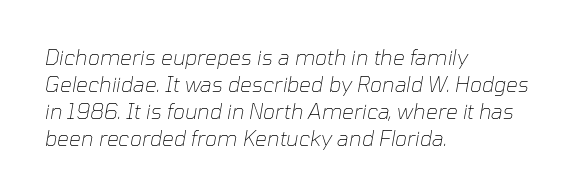
Q: Is the text bold? A: No.
Q: Is the text italic (slanted)? A: Yes, it leans right by about 10 degrees.
Q: Is the text underlined? A: No.
Q: How is the paragraph aligned? A: Left-aligned.
Q: Is the spacing between letters normal or unusually wide? A: Normal.
Q: Is the spacing between lines tight, normal or loose? A: Normal.
